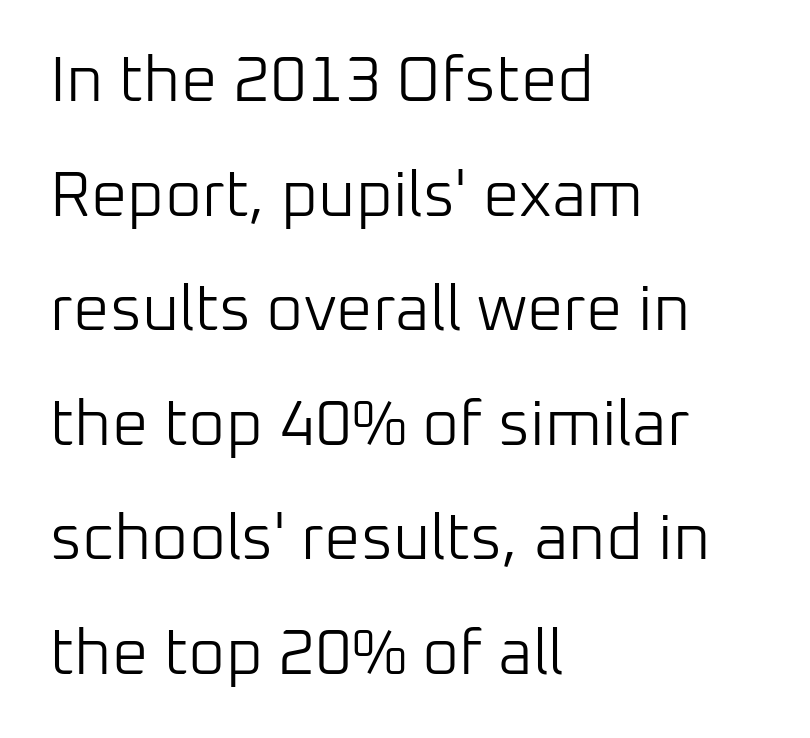
Q: Is the text bold? A: No.
Q: Is the text italic (slanted)? A: No, it is upright.
Q: Is the typeface a serif or a sans-serif typeface? A: Sans-serif.
Q: Is the text underlined? A: No.
Q: How is the paragraph aligned? A: Left-aligned.
Q: Is the spacing between letters normal or unusually wide? A: Normal.
Q: Width (condensed, normal, or wide)? A: Normal.
Q: Stroke contrast? A: Low.
Q: x-height? A: Medium.
Q: Monospaced? A: No.
